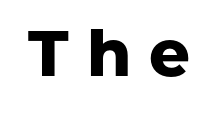
The image shows 64 px heavy sans-serif type, upright; set unusually wide letter spacing (+0.28 em), not underlined; low stroke contrast and a medium x-height.
